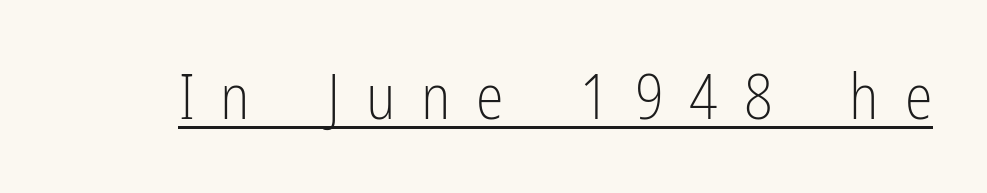
Q: Is the text bold? A: No.
Q: Is the text italic (slanted)? A: No, it is upright.
Q: Is the typeface a serif or a sans-serif typeface? A: Sans-serif.
Q: Is the text underlined? A: Yes.
Q: Is the spacing between letters normal or unusually wide? A: Unusually wide.
Q: Width (condensed, normal, or wide)? A: Condensed.
Q: Stroke contrast? A: Low.
Q: x-height? A: Medium.
Q: Monospaced? A: No.
